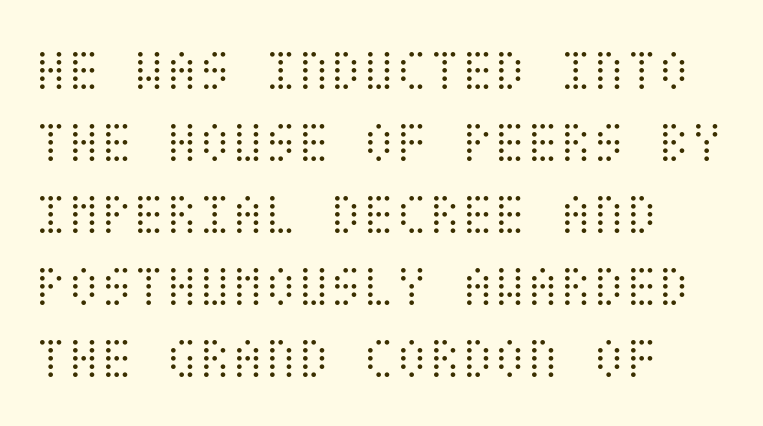
{"italic": "no", "bold": "no", "weight": "light", "width": "condensed", "stroke_contrast": "medium", "x_height": "large", "underline": "no", "align": "left", "line_spacing_ratio": 1.2, "letter_spacing": "normal", "letter_spacing_em": 0.0, "glyph_px": 60}
